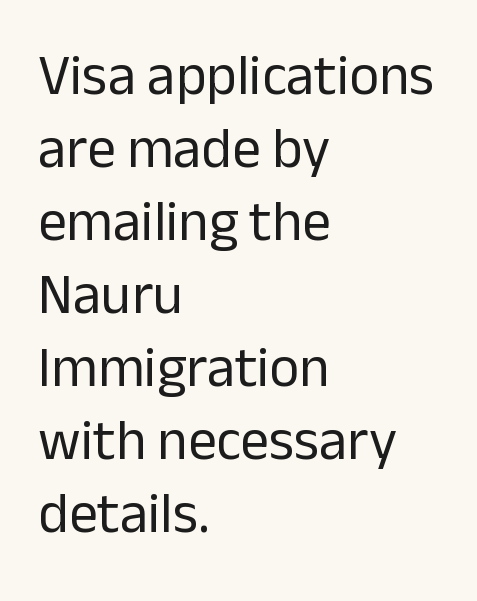
The image shows 57 px regular-weight sans-serif type, upright; set left-aligned, normal line spacing (1.28x), normal letter spacing, not underlined; low stroke contrast and a medium x-height.
